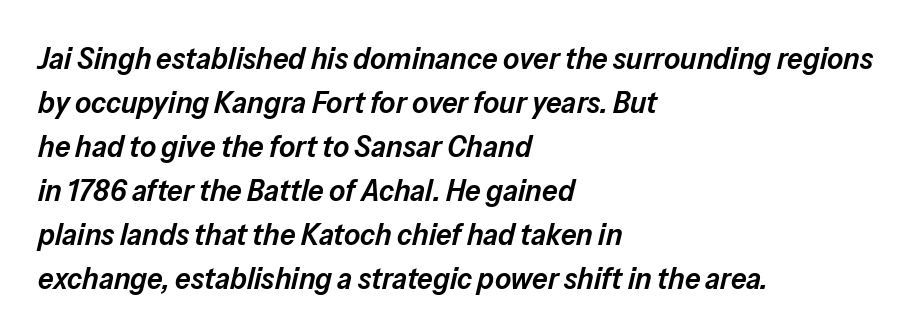
Q: Is the text bold? A: Semi-bold.
Q: Is the text italic (slanted)? A: Yes, it leans right by about 13 degrees.
Q: Is the text underlined? A: No.
Q: How is the paragraph aligned? A: Left-aligned.
Q: Is the spacing between letters normal or unusually wide? A: Normal.
Q: Is the spacing between lines tight, normal or loose? A: Normal.
Q: Width (condensed, normal, or wide)? A: Normal.
Q: Stroke contrast? A: Low.
Q: x-height? A: Medium.
Q: Monospaced? A: No.
